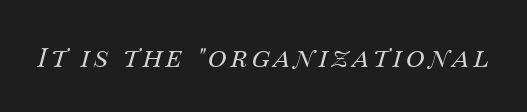
Q: Is the text bold? A: No.
Q: Is the text italic (slanted)? A: Yes, it leans right by about 14 degrees.
Q: Is the text underlined? A: No.
